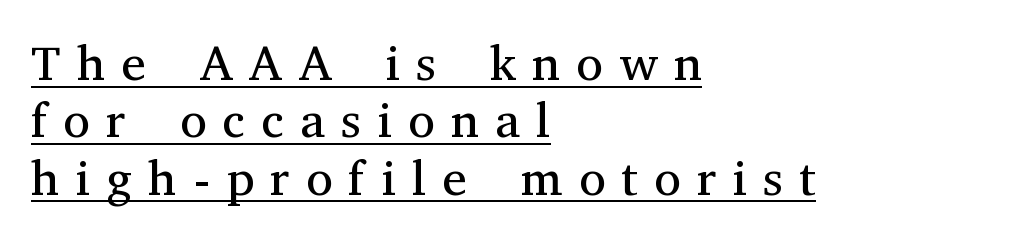
The image shows 49 px regular-weight serif type, upright; set left-aligned, line spacing 1.17x, unusually wide letter spacing (+0.33 em), underlined; medium stroke contrast and a medium x-height.
